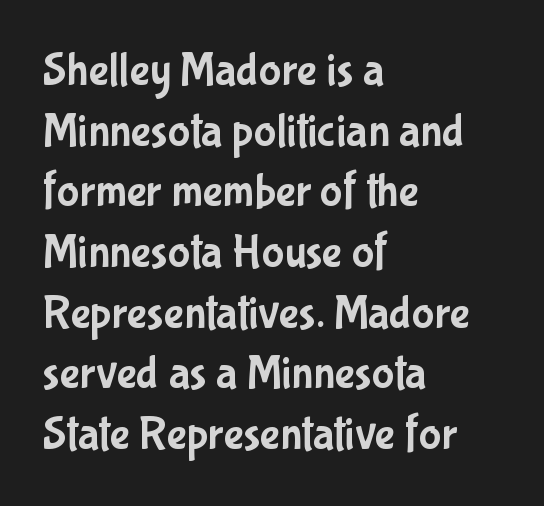
{"serif": "no", "italic": "no", "width": "condensed", "stroke_contrast": "low", "x_height": "medium", "monospaced": "no", "underline": "no", "align": "left", "line_spacing": "normal", "line_spacing_ratio": 1.29, "letter_spacing": "normal", "letter_spacing_em": 0.0, "glyph_px": 47}
